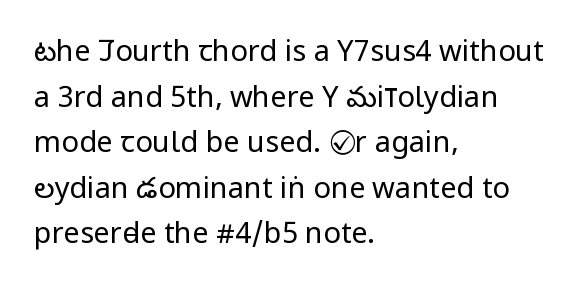
{"serif": "no", "italic": "no", "bold": "no", "weight": "regular", "width": "condensed", "stroke_contrast": "low", "x_height": "large", "monospaced": "no", "underline": "no", "align": "left", "line_spacing": "normal", "line_spacing_ratio": 1.57, "letter_spacing": "normal", "letter_spacing_em": 0.0, "glyph_px": 29}
